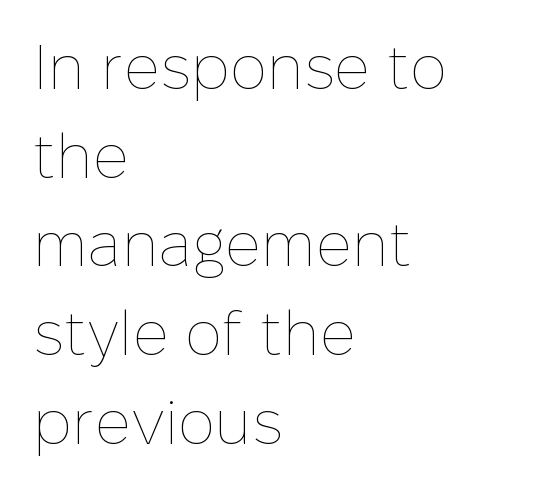
The image shows 62 px thin type, upright; set left-aligned, normal line spacing (1.43x), normal letter spacing, not underlined; low stroke contrast and a medium x-height.
